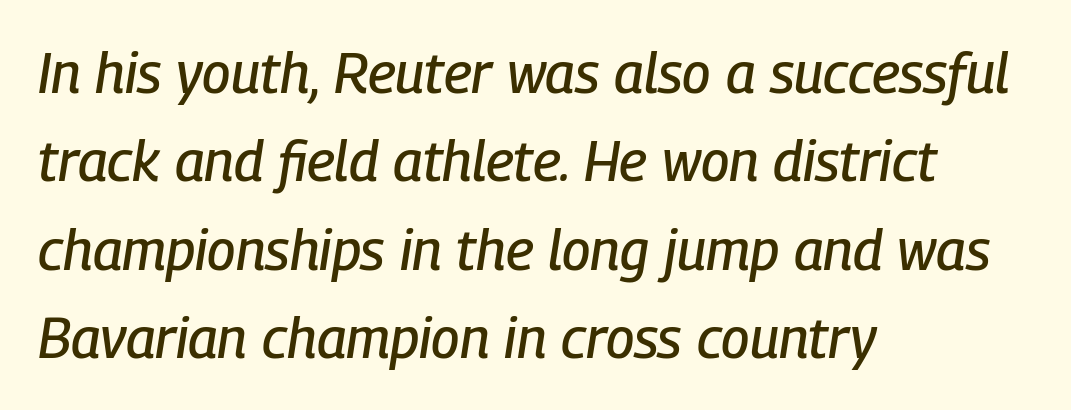
No word sits above an underline. Characters follow at the spacing the type designer built in. Do the characters align in a grid? No, the font is proportional. Slant detected: the letters are inclined. The designer left line spacing at the default.
